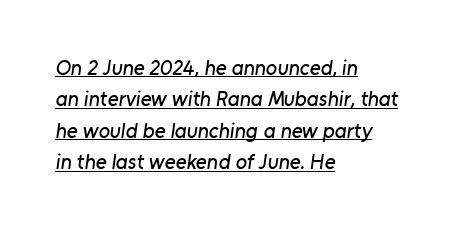
The image shows 21 px text type; set left-aligned, normal line spacing (1.5x), normal letter spacing, underlined.
